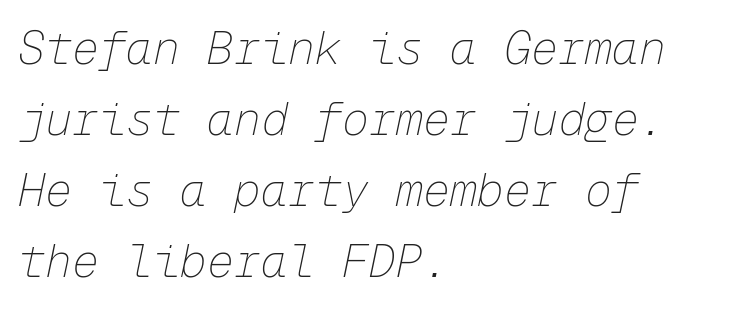
Q: Is the text bold? A: No.
Q: Is the text italic (slanted)? A: Yes, it leans right by about 12 degrees.
Q: Is the text underlined? A: No.
Q: How is the paragraph aligned? A: Left-aligned.
Q: Is the spacing between letters normal or unusually wide? A: Normal.
Q: Is the spacing between lines tight, normal or loose? A: Normal.
Q: Width (condensed, normal, or wide)? A: Normal.
Q: Stroke contrast? A: Low.
Q: x-height? A: Medium.
Q: Monospaced? A: Yes.
